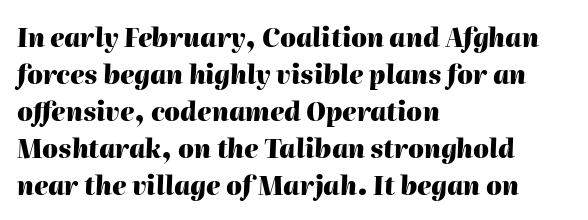
{"italic": "yes", "lean": "right", "slant_degrees": 2, "bold": "yes", "underline": "no", "align": "left", "line_spacing": "normal", "line_spacing_ratio": 1.48, "letter_spacing": "normal", "letter_spacing_em": 0.0, "glyph_px": 25}
